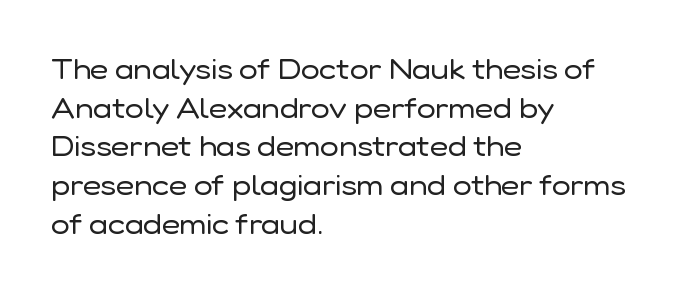
Q: Is the text bold? A: No.
Q: Is the text italic (slanted)? A: No, it is upright.
Q: Is the typeface a serif or a sans-serif typeface? A: Sans-serif.
Q: Is the text underlined? A: No.
Q: How is the paragraph aligned? A: Left-aligned.
Q: Is the spacing between letters normal or unusually wide? A: Normal.
Q: Is the spacing between lines tight, normal or loose? A: Normal.
Q: Width (condensed, normal, or wide)? A: Normal.
Q: Stroke contrast? A: Low.
Q: x-height? A: Medium.
Q: Monospaced? A: No.
